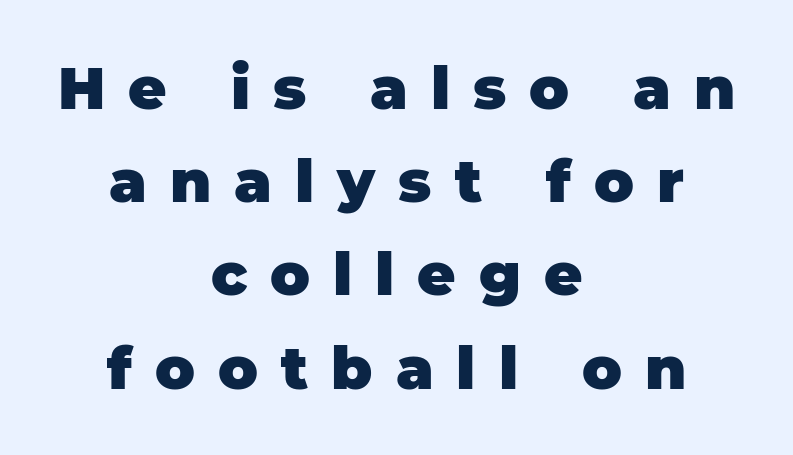
The image shows 59 px heavy sans-serif type, upright; set centered, normal line spacing (1.58x), unusually wide letter spacing (+0.39 em), not underlined; low stroke contrast and a large x-height.
